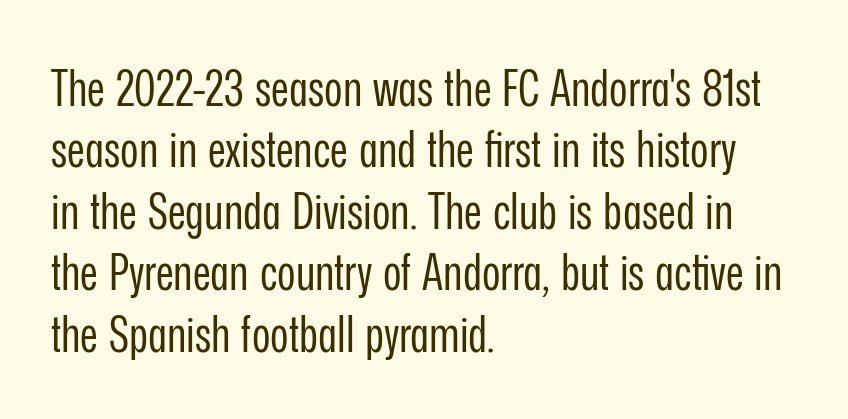
A quiet, ordinary-to-light weight characterises the typeface. This is sans-serif lettering, the kind often seen on screens and signage. Spacing verdict: proportional, widths tailored to each character. Which margin do the lines hug? The left one — the right edge is uneven. Inter-character spacing is left at the font's built-in metrics. The letters stand upright; this is a roman face.
